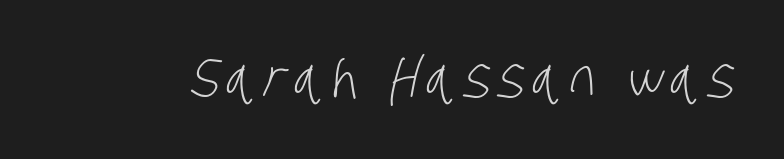
The image shows 56 px light, condensed sans-serif type; set not underlined; low stroke contrast and a large x-height.
